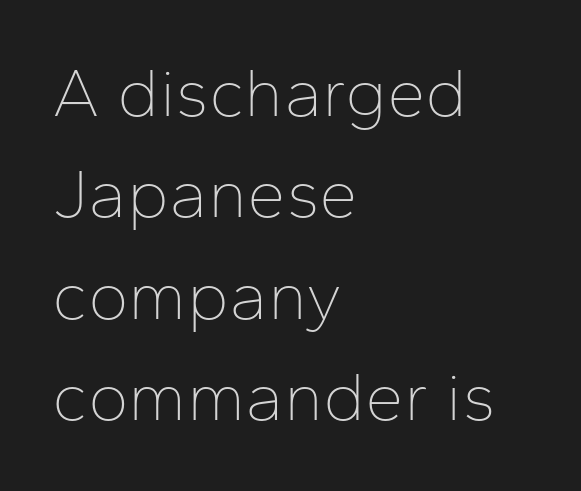
Every character sits straight up, as roman type does. Check where the strokes stop: nothing finishes them off — pure sans. A clean baseline with only descenders dipping below it. The text block is weighted toward the left margin, trailing off unevenly rightward. Between one letter and the next there's only the usual sliver of space. Weight: regular or lighter.
